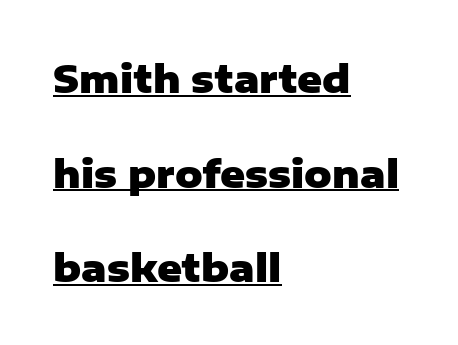
The specimen includes a rule beneath the text block's lines. The typesetter chose a ragged-right arrangement here. The glyphs have the mass of a bold cut. Serifs: no, the terminals of the letterforms are clean. Students, observe: this is what heavily led, spacious text looks like.
